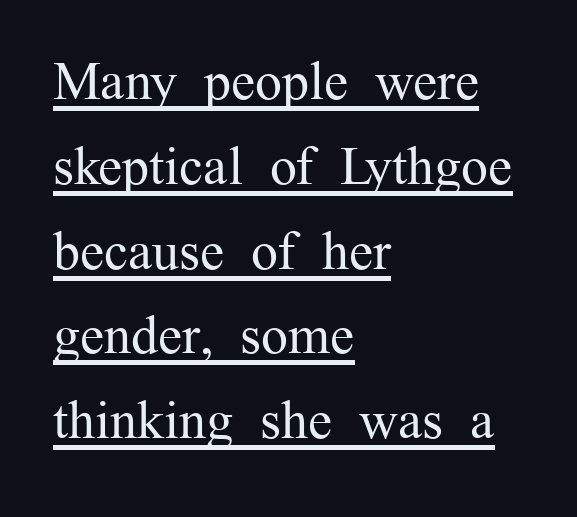
Nope, not italic — everything's standing straight. If you drew a ruler down the left edge, every line would touch it. Spacing verdict: proportional, widths tailored to each character. Small tapered or slab feet sit at the stroke ends, so this counts as serif. Has an underline been added? It has.
